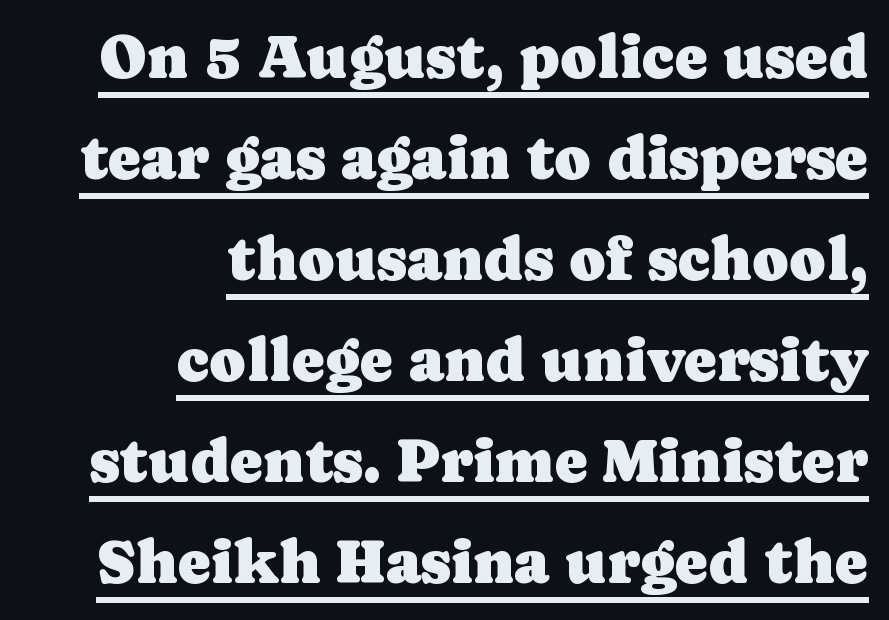
{"serif": "yes", "italic": "no", "width": "normal", "stroke_contrast": "low", "x_height": "medium", "monospaced": "no", "underline": "yes", "align": "right", "line_spacing": "normal", "line_spacing_ratio": 1.63, "letter_spacing": "normal", "letter_spacing_em": 0.0, "glyph_px": 62}
